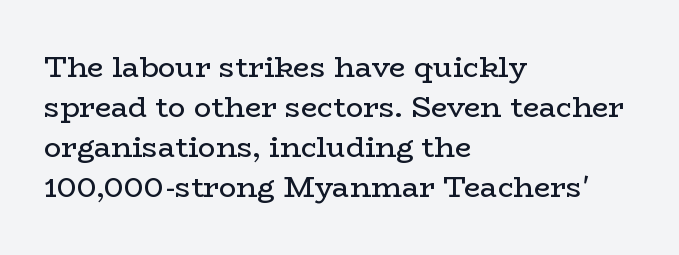
{"serif": "yes", "italic": "no", "bold": "no", "weight": "regular", "width": "wide", "stroke_contrast": "low", "x_height": "medium", "monospaced": "no", "underline": "no", "align": "left", "line_spacing": "normal", "line_spacing_ratio": 1.38, "letter_spacing": "normal", "letter_spacing_em": 0.0, "glyph_px": 29}
